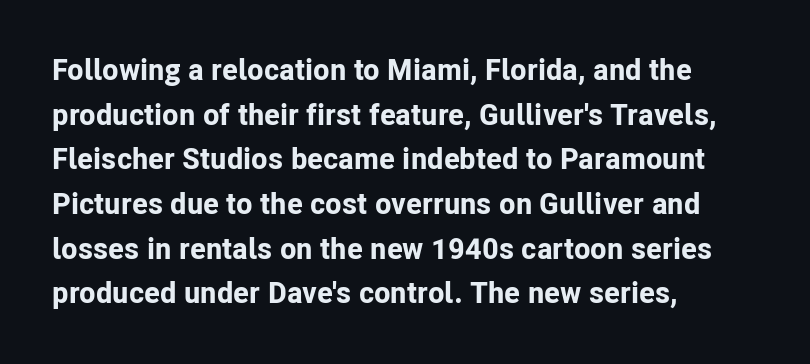
The passage shown is not underscored anywhere. In terms of weight, the rendering is a true, heavy bold. This rendering leaves character spacing at its baseline value. Character widths vary here, with narrow letters taking less room than wide ones.
